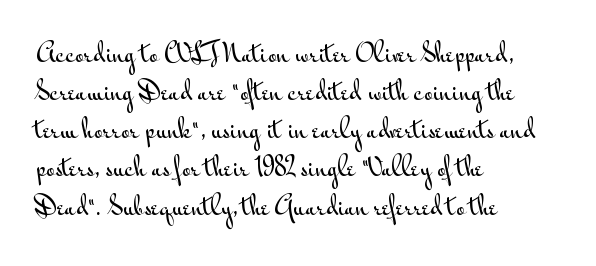
{"underline": "no", "align": "left", "line_spacing": "normal", "line_spacing_ratio": 1.59, "letter_spacing": "normal", "letter_spacing_em": 0.0, "glyph_px": 24}
